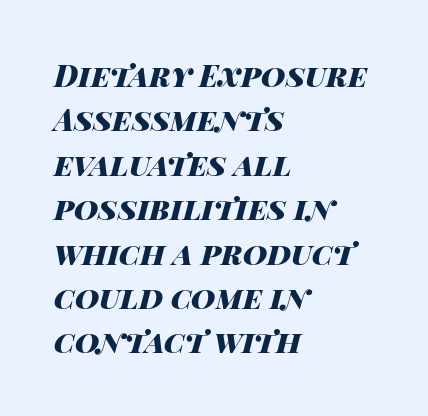
The image shows 30 px heavy, wide type, italic (leaning right); set left-aligned, normal line spacing (1.48x), normal letter spacing, not underlined; high stroke contrast and a large x-height.
